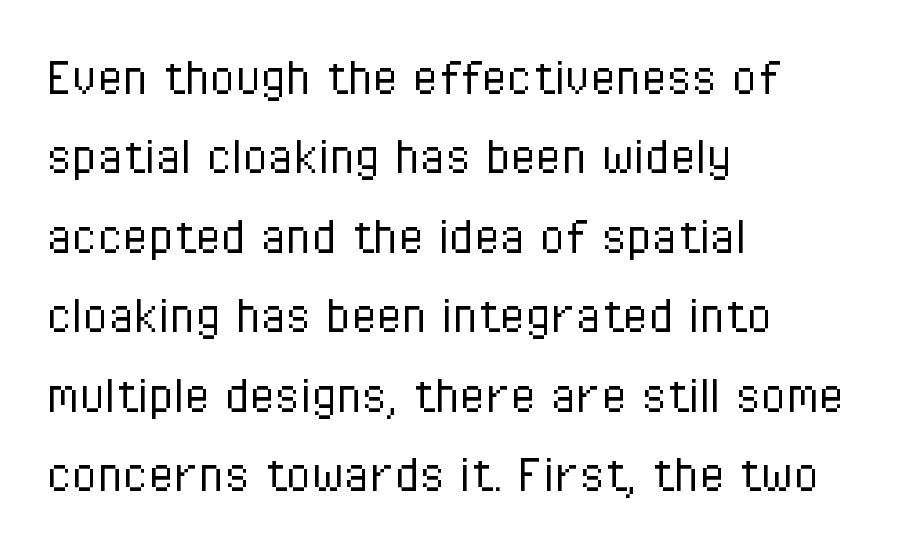
Q: Is the text bold? A: No.
Q: Is the text italic (slanted)? A: No, it is upright.
Q: Is the typeface a serif or a sans-serif typeface? A: Sans-serif.
Q: Is the text underlined? A: No.
Q: How is the paragraph aligned? A: Left-aligned.
Q: Is the spacing between letters normal or unusually wide? A: Normal.
Q: Is the spacing between lines tight, normal or loose? A: Normal.
Q: Width (condensed, normal, or wide)? A: Condensed.
Q: Stroke contrast? A: Low.
Q: x-height? A: Medium.
Q: Monospaced? A: No.
